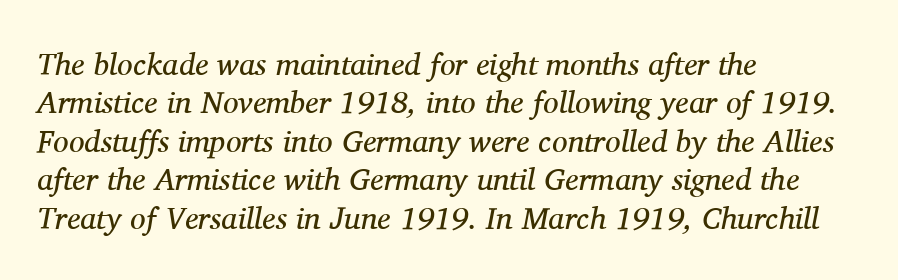
Q: Is the text bold? A: No.
Q: Is the text italic (slanted)? A: Yes, it leans right by about 11 degrees.
Q: Is the typeface a serif or a sans-serif typeface? A: Serif.
Q: Is the text underlined? A: No.
Q: How is the paragraph aligned? A: Left-aligned.
Q: Is the spacing between letters normal or unusually wide? A: Normal.
Q: Width (condensed, normal, or wide)? A: Normal.
Q: Stroke contrast? A: Medium.
Q: x-height? A: Medium.
Q: Monospaced? A: No.
